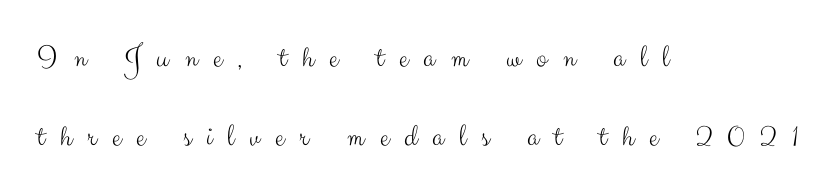
Q: Is the text bold? A: No.
Q: Is the text italic (slanted)? A: Yes.
Q: Is the typeface a serif or a sans-serif typeface? A: Sans-serif.
Q: Is the text underlined? A: No.
Q: How is the paragraph aligned? A: Left-aligned.
Q: Is the spacing between letters normal or unusually wide? A: Unusually wide.
Q: Is the spacing between lines tight, normal or loose? A: Loose.
Q: Width (condensed, normal, or wide)? A: Normal.
Q: Stroke contrast? A: Medium.
Q: x-height? A: Small.
Q: Monospaced? A: No.
